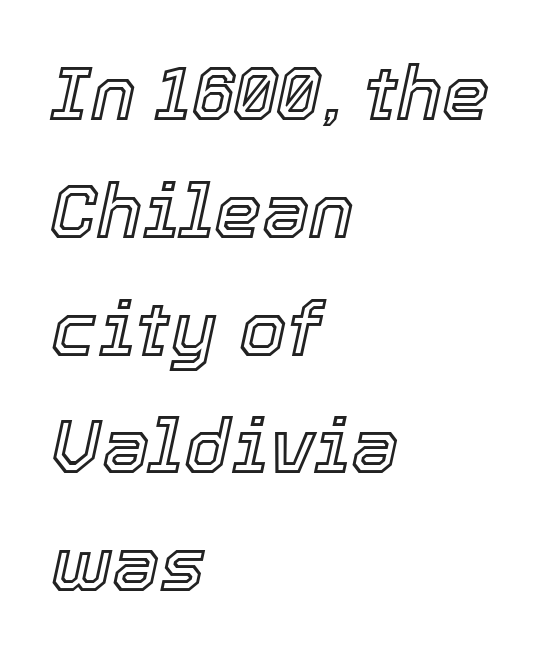
The image shows 76 px text type, italic (leaning right); set left-aligned, normal line spacing (1.55x), normal letter spacing, not underlined; a medium x-height.
